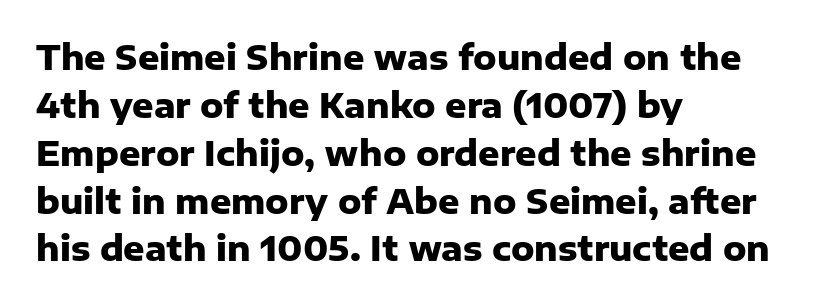
{"serif": "no", "italic": "no", "bold": "yes", "weight": "heavy", "width": "normal", "stroke_contrast": "low", "x_height": "medium", "monospaced": "no", "underline": "no", "align": "left", "line_spacing": "normal", "line_spacing_ratio": 1.45, "letter_spacing": "normal", "letter_spacing_em": 0.0, "glyph_px": 33}
